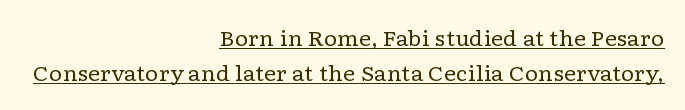
The image shows 21 px text type, upright; set right-aligned, normal line spacing (1.67x), normal letter spacing, underlined.
